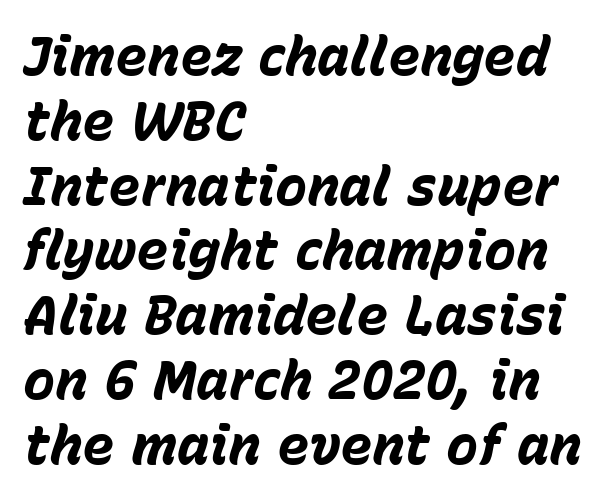
Visually the block forms a straight wall on the left and a jagged coastline on the right. Posture: slanted. Rule under the text: the space is simply empty. Spacing between characters is what you'd get straight out of the box. I'd describe the lettering as bold — thick and assertive.
